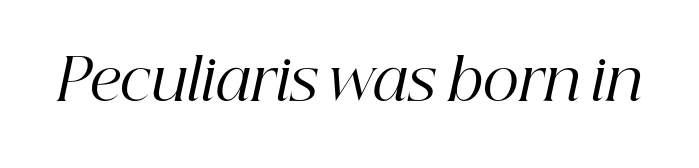
Looks like regular typesetting: each glyph gets only the width it needs. Default kerning and tracking; the words read as compact shapes. The glyphs in this specimen are seriffed. The typesetting does not lean heavy: it is not bold. Yep, that's italic — everything's leaning.
